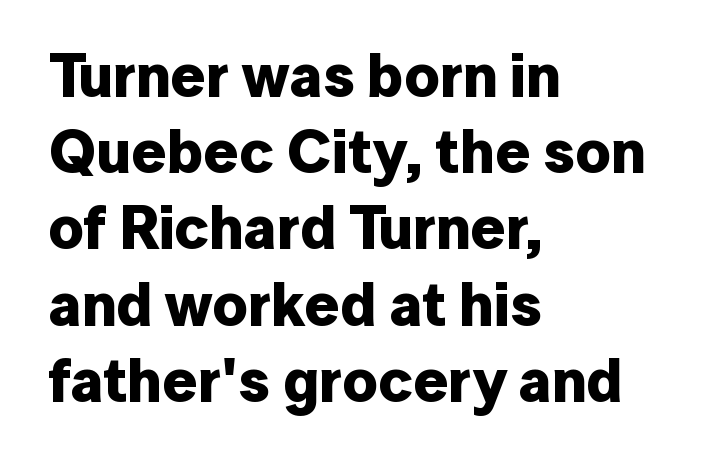
Q: Is the text bold? A: Yes.
Q: Is the text italic (slanted)? A: No, it is upright.
Q: Is the typeface a serif or a sans-serif typeface? A: Sans-serif.
Q: Is the text underlined? A: No.
Q: How is the paragraph aligned? A: Left-aligned.
Q: Is the spacing between letters normal or unusually wide? A: Normal.
Q: Is the spacing between lines tight, normal or loose? A: Normal.
Q: Width (condensed, normal, or wide)? A: Normal.
Q: Stroke contrast? A: Low.
Q: x-height? A: Medium.
Q: Monospaced? A: No.
